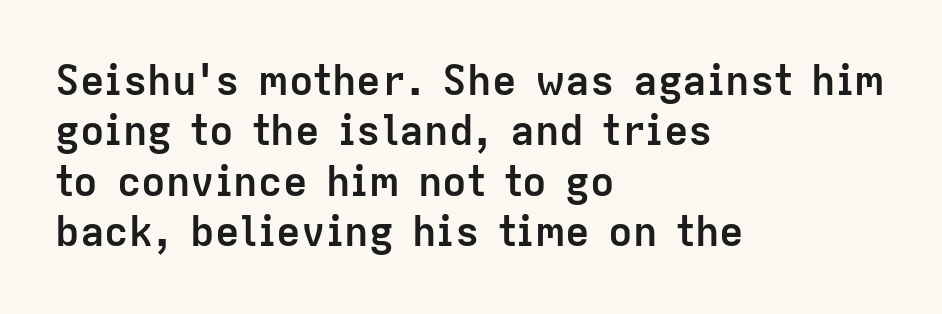
{"serif": "no", "italic": "no", "bold": "yes", "weight": "semibold", "width": "normal", "stroke_contrast": "low", "x_height": "medium", "monospaced": "no", "underline": "no", "align": "left", "line_spacing_ratio": 1.23, "letter_spacing": "normal", "letter_spacing_em": 0.0, "glyph_px": 41}
